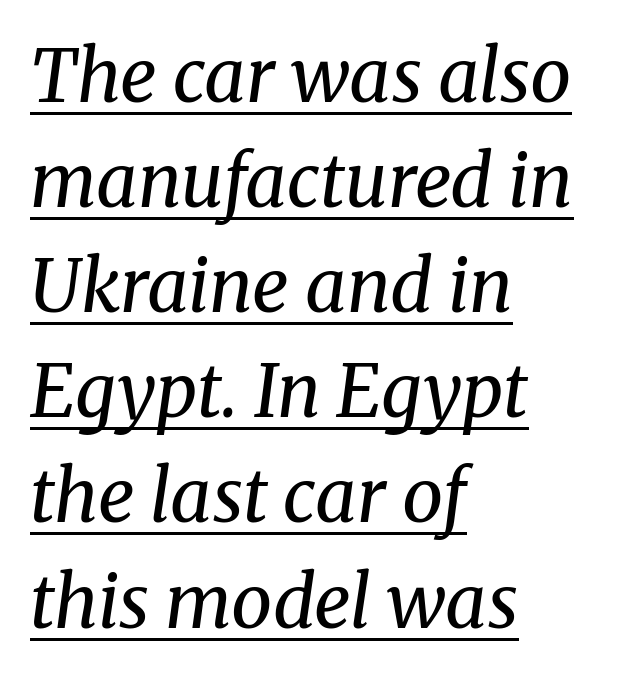
The image shows 73 px regular-weight serif type, italic (leaning right); set left-aligned, normal line spacing (1.44x), normal letter spacing, underlined; medium stroke contrast and a medium x-height.
